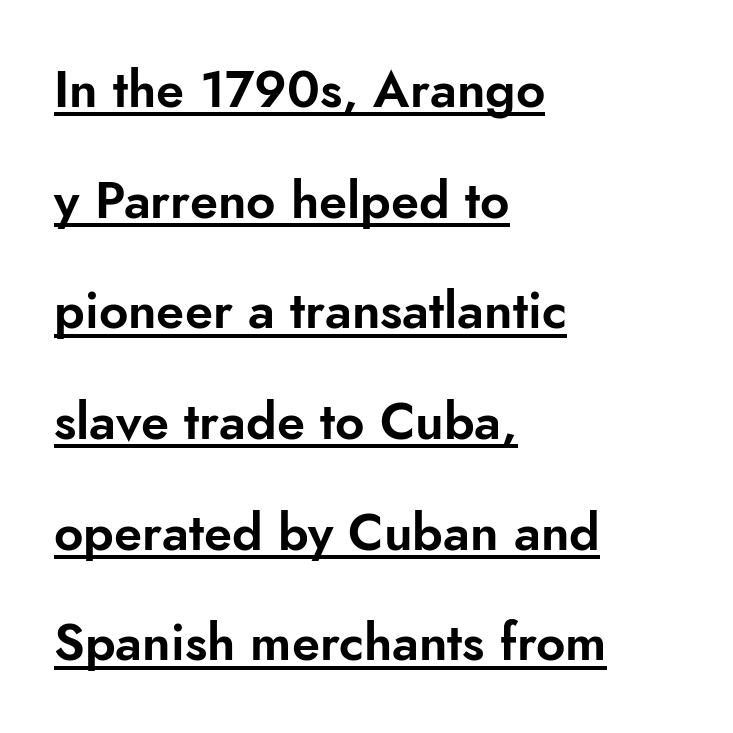
A classic flush-left, rag-right setting is used for this passage. It's the straight-up-and-down kind of type. Examine the stroke ends and you'll find no serifs. Inter-character spacing is left at the font's built-in metrics.
